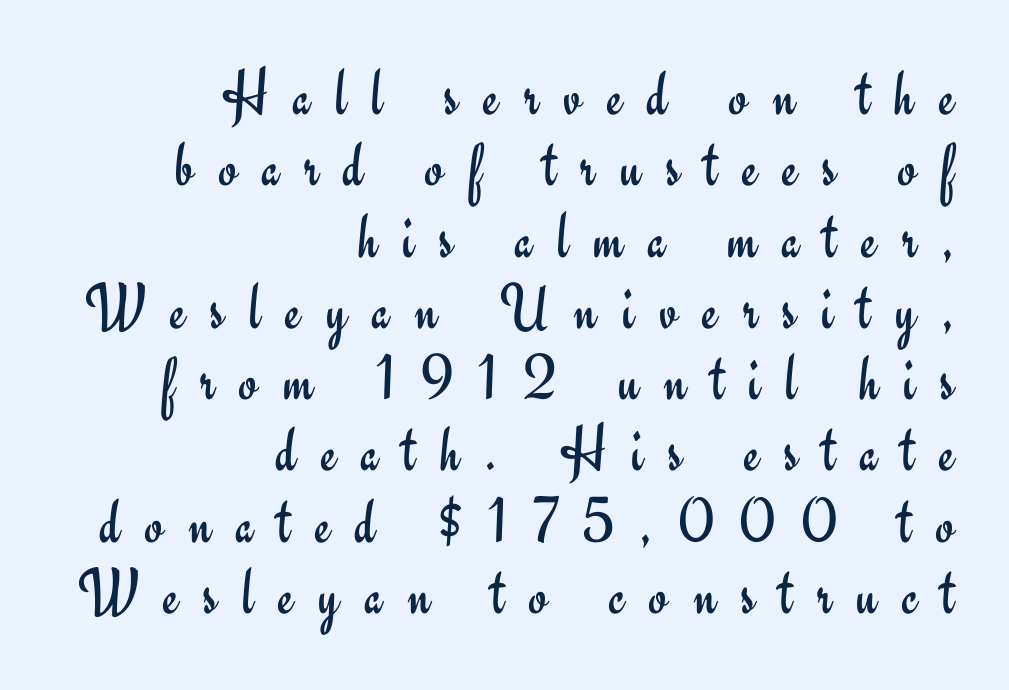
Q: Is the text bold? A: No.
Q: Is the text italic (slanted)? A: Yes.
Q: Is the typeface a serif or a sans-serif typeface? A: Sans-serif.
Q: Is the text underlined? A: No.
Q: How is the paragraph aligned? A: Right-aligned.
Q: Is the spacing between letters normal or unusually wide? A: Unusually wide.
Q: Is the spacing between lines tight, normal or loose? A: Tight.
Q: Width (condensed, normal, or wide)? A: Normal.
Q: Stroke contrast? A: Low.
Q: x-height? A: Small.
Q: Monospaced? A: No.
